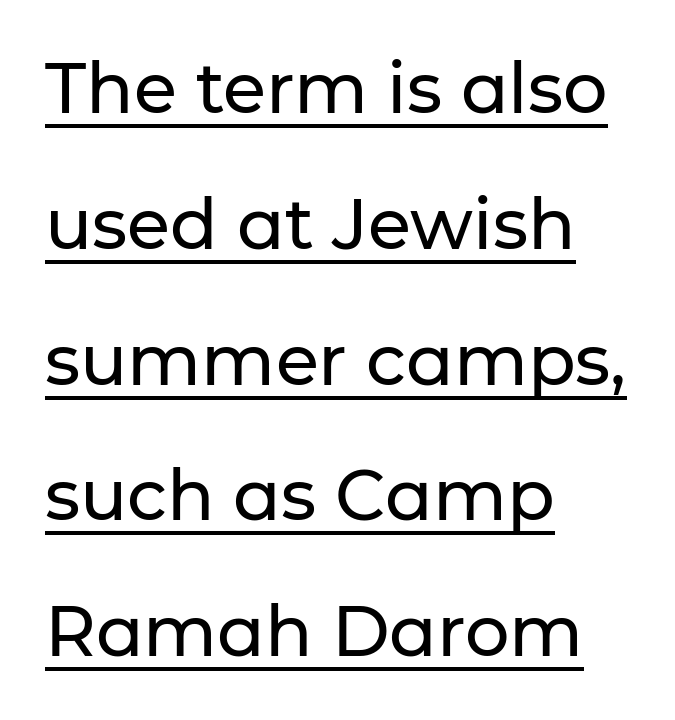
The image shows 70 px sans-serif type, upright; set left-aligned, loose line spacing (1.94x), normal letter spacing, underlined; low stroke contrast and a medium x-height.
